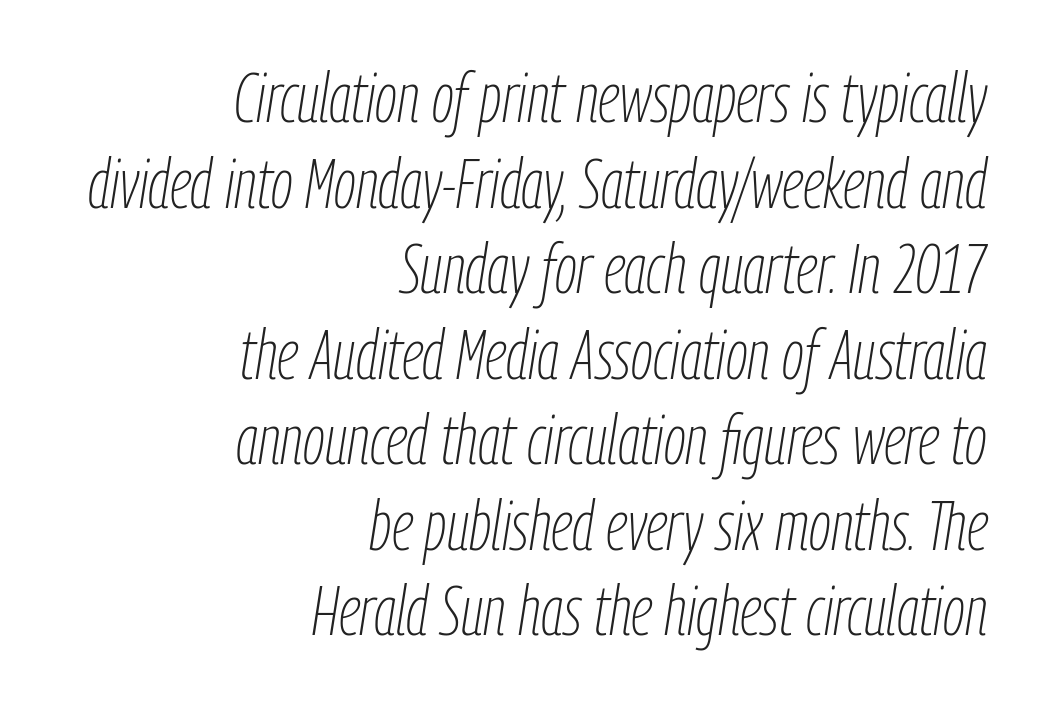
Q: Is the text bold? A: No.
Q: Is the text italic (slanted)? A: Yes, it leans right by about 9 degrees.
Q: Is the text underlined? A: No.
Q: How is the paragraph aligned? A: Right-aligned.
Q: Is the spacing between letters normal or unusually wide? A: Normal.
Q: Width (condensed, normal, or wide)? A: Condensed.
Q: Stroke contrast? A: Low.
Q: x-height? A: Medium.
Q: Monospaced? A: No.
